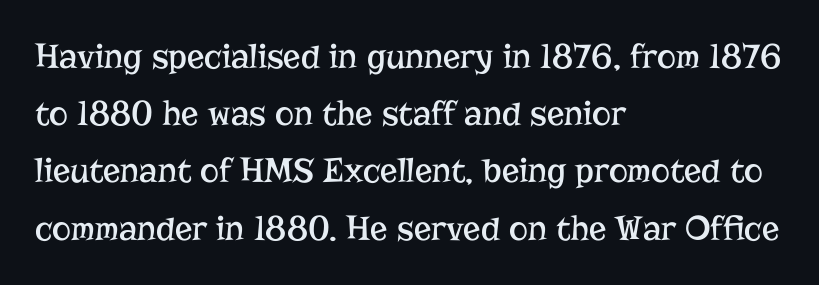
Q: Is the text bold? A: No.
Q: Is the text italic (slanted)? A: No, it is upright.
Q: Is the typeface a serif or a sans-serif typeface? A: Serif.
Q: Is the text underlined? A: No.
Q: How is the paragraph aligned? A: Left-aligned.
Q: Is the spacing between letters normal or unusually wide? A: Normal.
Q: Is the spacing between lines tight, normal or loose? A: Normal.
Q: Width (condensed, normal, or wide)? A: Normal.
Q: Stroke contrast? A: Low.
Q: x-height? A: Medium.
Q: Monospaced? A: No.
